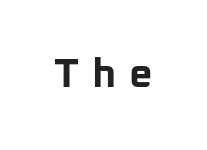
Q: Is the text bold? A: Yes.
Q: Is the text italic (slanted)? A: No, it is upright.
Q: Is the typeface a serif or a sans-serif typeface? A: Sans-serif.
Q: Is the text underlined? A: No.
Q: Is the spacing between letters normal or unusually wide? A: Unusually wide.
Q: Width (condensed, normal, or wide)? A: Normal.
Q: Stroke contrast? A: Low.
Q: x-height? A: Medium.
Q: Monospaced? A: No.
